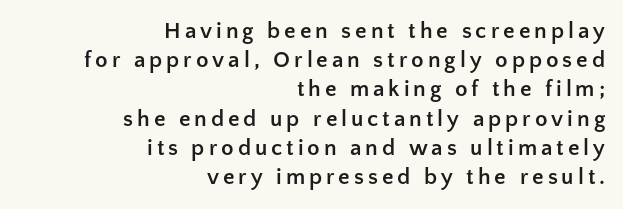
Q: Is the text bold? A: Yes.
Q: Is the text italic (slanted)? A: No, it is upright.
Q: Is the text underlined? A: No.
Q: How is the paragraph aligned? A: Right-aligned.
Q: Is the spacing between lines tight, normal or loose? A: Normal.
